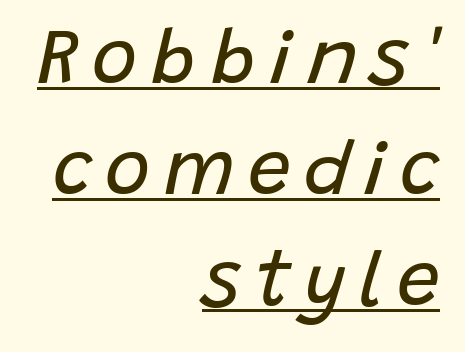
The image shows 77 px regular-weight type, italic (leaning right); set right-aligned, normal line spacing (1.44x), underlined; low stroke contrast and a large x-height.
